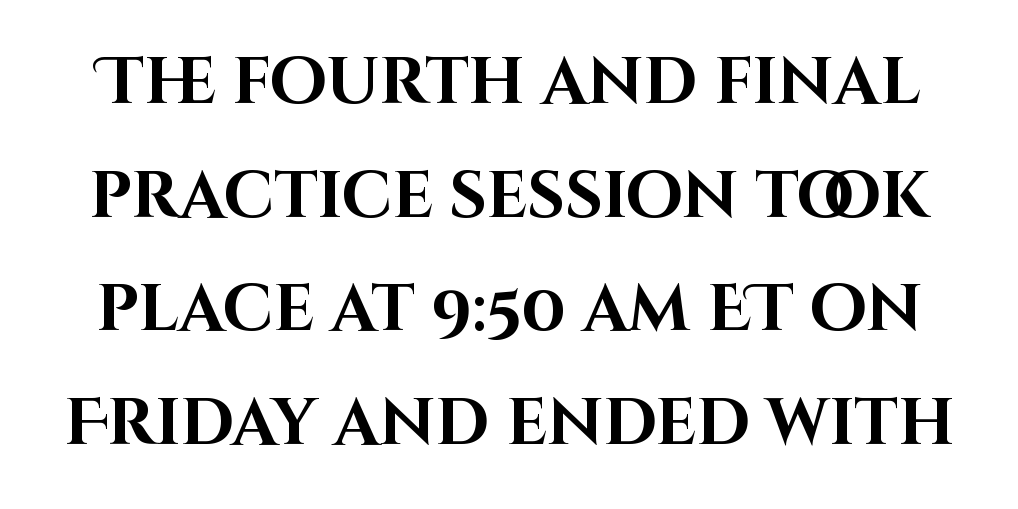
Summary of weight: heavy, a full bold. The characters display no serif detailing; their extremities are plain. A bare baseline throughout the passage. The lettering holds an erect, upright posture throughout.
